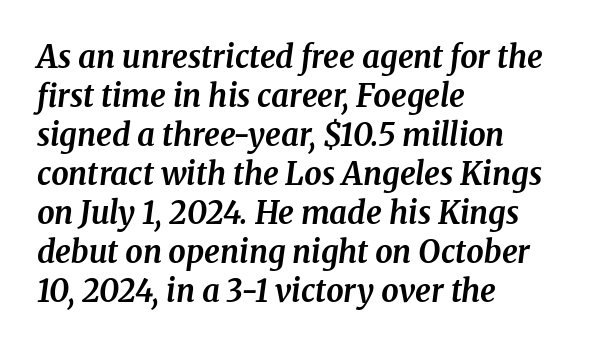
The image shows 31 px bold serif type, italic (leaning right); set left-aligned, normal line spacing (1.26x), normal letter spacing, not underlined; medium stroke contrast and a medium x-height.
